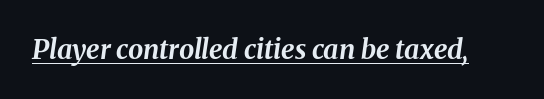
The image shows 27 px bold type, italic (leaning right); set normal letter spacing, underlined.
